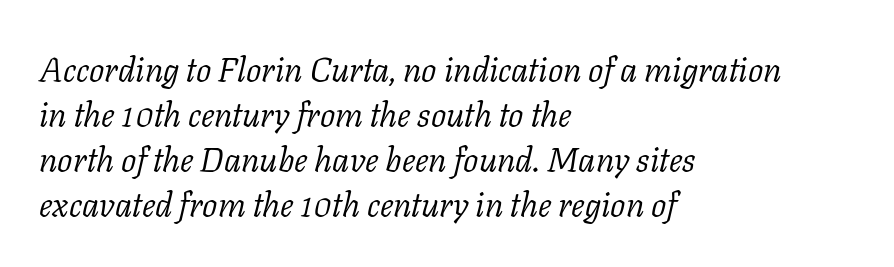
The image shows 34 px light serif type, italic (leaning right); set left-aligned, normal line spacing (1.32x), normal letter spacing, not underlined; low stroke contrast and a medium x-height.
